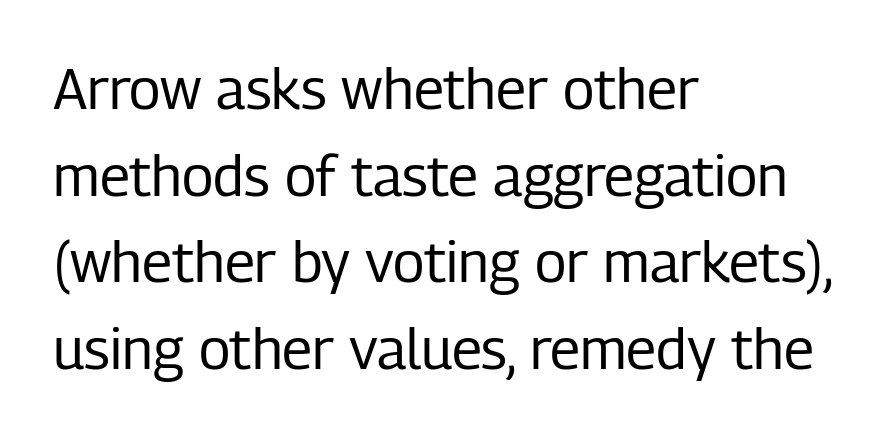
Q: Is the text bold? A: No.
Q: Is the text italic (slanted)? A: No, it is upright.
Q: Is the typeface a serif or a sans-serif typeface? A: Sans-serif.
Q: Is the text underlined? A: No.
Q: How is the paragraph aligned? A: Left-aligned.
Q: Is the spacing between letters normal or unusually wide? A: Normal.
Q: Is the spacing between lines tight, normal or loose? A: Normal.
Q: Width (condensed, normal, or wide)? A: Condensed.
Q: Stroke contrast? A: Low.
Q: x-height? A: Medium.
Q: Monospaced? A: No.
